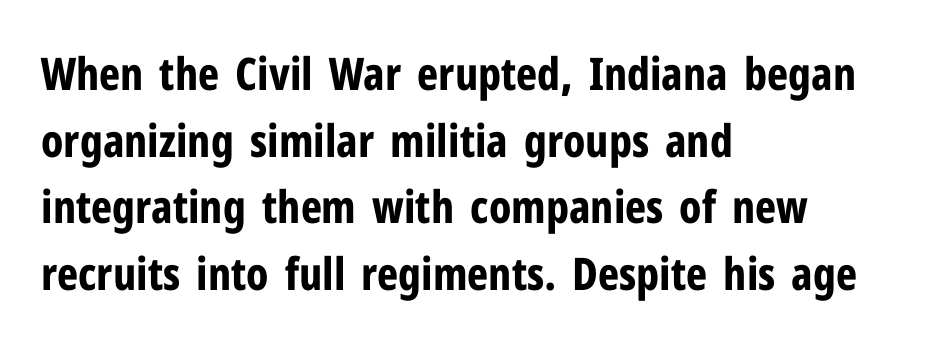
{"serif": "no", "italic": "no", "bold": "yes", "weight": "bold", "width": "condensed", "stroke_contrast": "low", "x_height": "medium", "monospaced": "no", "underline": "no", "align": "left", "line_spacing": "normal", "line_spacing_ratio": 1.48, "letter_spacing": "normal", "letter_spacing_em": 0.0, "glyph_px": 45}
